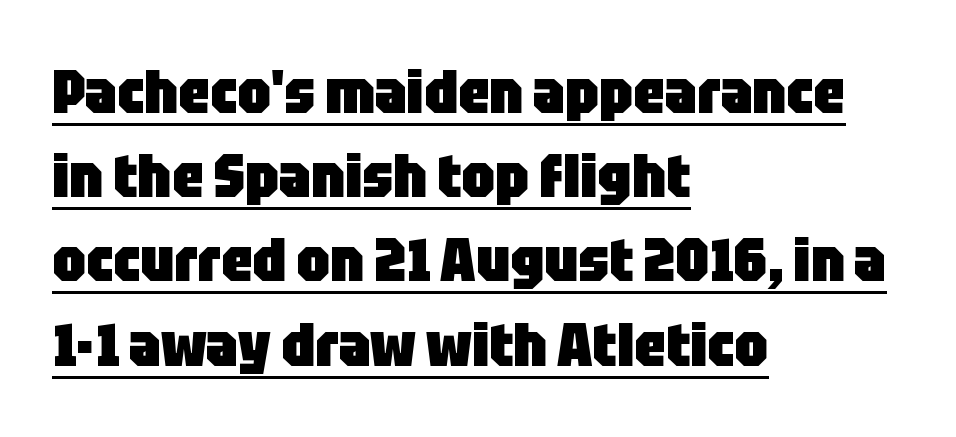
Every character sits straight up, as roman type does. There is no visible air inserted between adjacent glyphs. Examine the stroke ends and you'll find no serifs. All the whitespace from short lines collects on the right. Students, observe the line beneath the letters — that is underlining.
